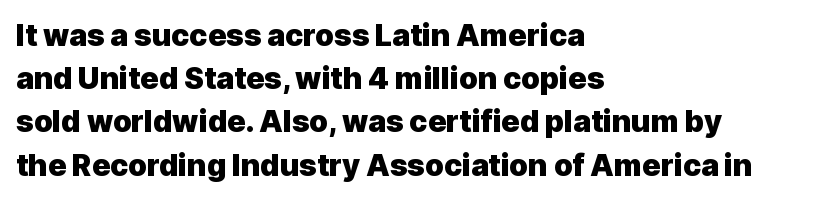
The image shows 30 px heavy sans-serif type, upright; set left-aligned, normal line spacing (1.44x), normal letter spacing, not underlined; a medium x-height.
